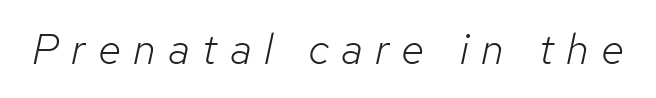
Q: Is the text bold? A: No.
Q: Is the text italic (slanted)? A: Yes, it leans right by about 12 degrees.
Q: Is the text underlined? A: No.
Q: Is the spacing between letters normal or unusually wide? A: Unusually wide.
Q: Width (condensed, normal, or wide)? A: Normal.
Q: Stroke contrast? A: Low.
Q: x-height? A: Medium.
Q: Monospaced? A: No.
